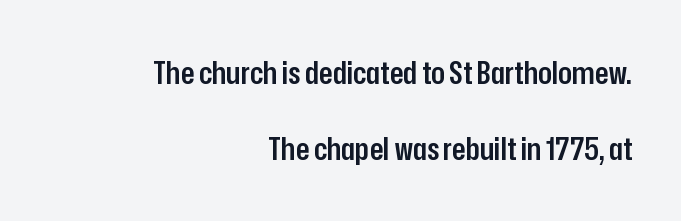
Upright lettering throughout. Check under the words: just untouched page. A typesetter would label this face a sans. What's the leading like? Stretched, with rows far apart.
